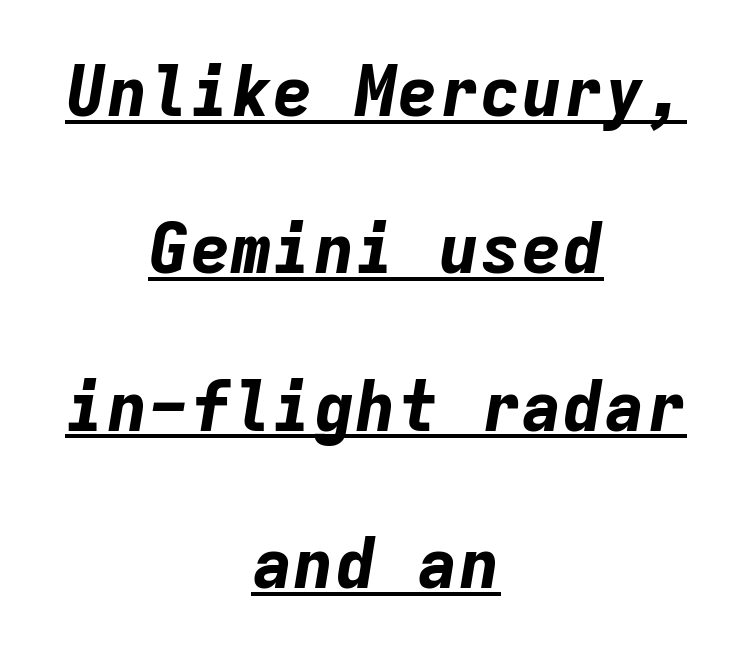
{"italic": "yes", "lean": "right", "slant_degrees": 9, "bold": "yes", "weight": "bold", "width": "normal", "stroke_contrast": "low", "x_height": "medium", "monospaced": "yes", "underline": "yes", "align": "center", "line_spacing": "loose", "line_spacing_ratio": 2.28, "letter_spacing": "normal", "letter_spacing_em": 0.0, "glyph_px": 69}
